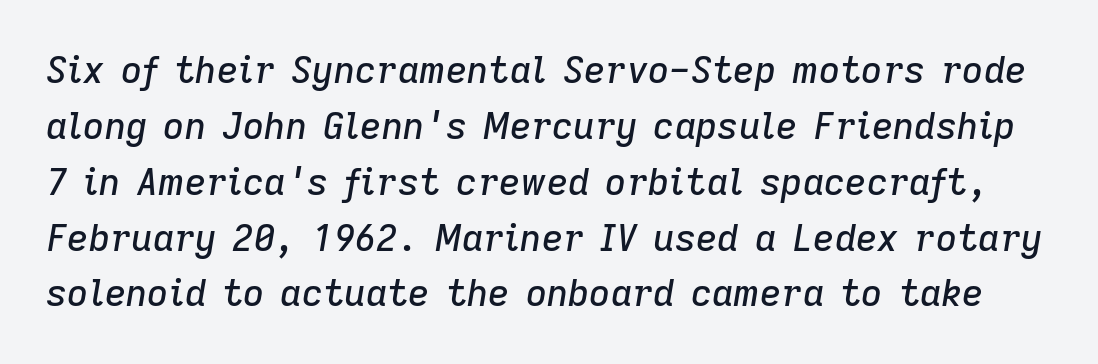
The image shows 37 px text type, italic (leaning right); set normal line spacing (1.51x), normal letter spacing, not underlined; low stroke contrast and a medium x-height.
